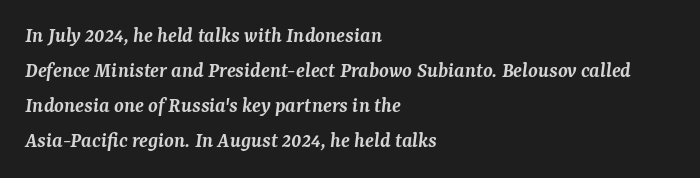
A semibold gives these letters moderate extra thickness, short of bold. The passage is arranged the way most books set body copy — flush left. Emphasis-style slanted type is in use. Only glyphs here, with clear space below each row.
